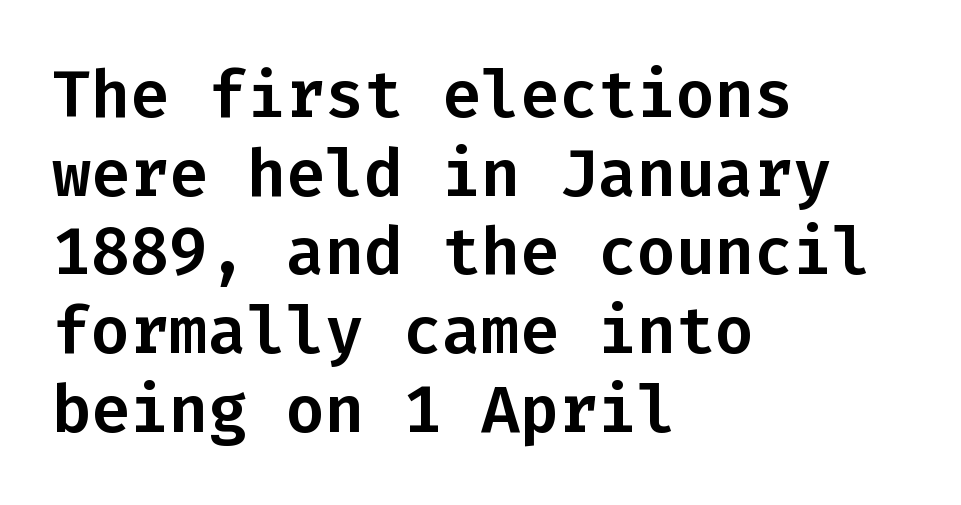
{"serif": "no", "italic": "no", "width": "normal", "stroke_contrast": "low", "x_height": "medium", "monospaced": "yes", "underline": "no", "align": "left", "line_spacing_ratio": 1.21, "letter_spacing": "normal", "letter_spacing_em": 0.0, "glyph_px": 65}
